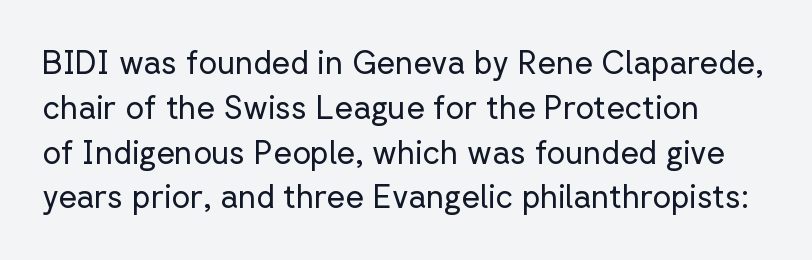
{"serif": "no", "italic": "no", "bold": "no", "weight": "regular", "width": "normal", "stroke_contrast": "low", "x_height": "medium", "monospaced": "no", "underline": "no", "line_spacing": "normal", "line_spacing_ratio": 1.4, "letter_spacing": "normal", "letter_spacing_em": 0.0, "glyph_px": 32}
